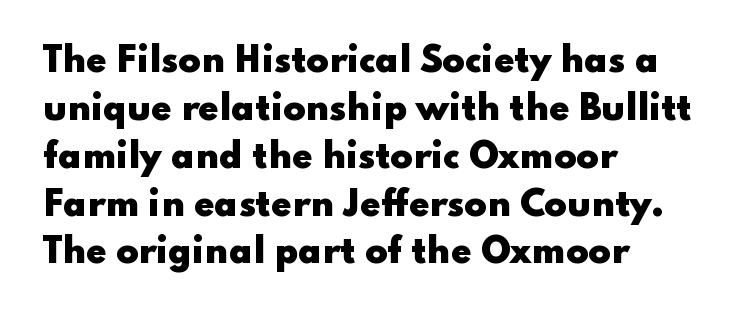
{"serif": "no", "italic": "no", "bold": "yes", "weight": "heavy", "width": "wide", "stroke_contrast": "low", "x_height": "small", "monospaced": "no", "underline": "no", "align": "left", "line_spacing": "normal", "line_spacing_ratio": 1.45, "letter_spacing": "normal", "letter_spacing_em": 0.0, "glyph_px": 33}
